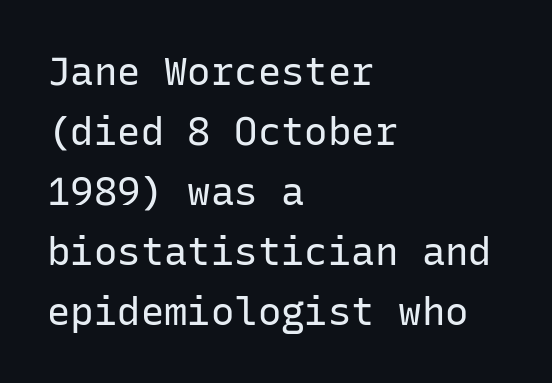
Q: Is the text bold? A: No.
Q: Is the text italic (slanted)? A: No, it is upright.
Q: Is the typeface a serif or a sans-serif typeface? A: Sans-serif.
Q: Is the text underlined? A: No.
Q: How is the paragraph aligned? A: Left-aligned.
Q: Is the spacing between letters normal or unusually wide? A: Normal.
Q: Is the spacing between lines tight, normal or loose? A: Normal.
Q: Width (condensed, normal, or wide)? A: Normal.
Q: Stroke contrast? A: Low.
Q: x-height? A: Medium.
Q: Monospaced? A: Yes.
